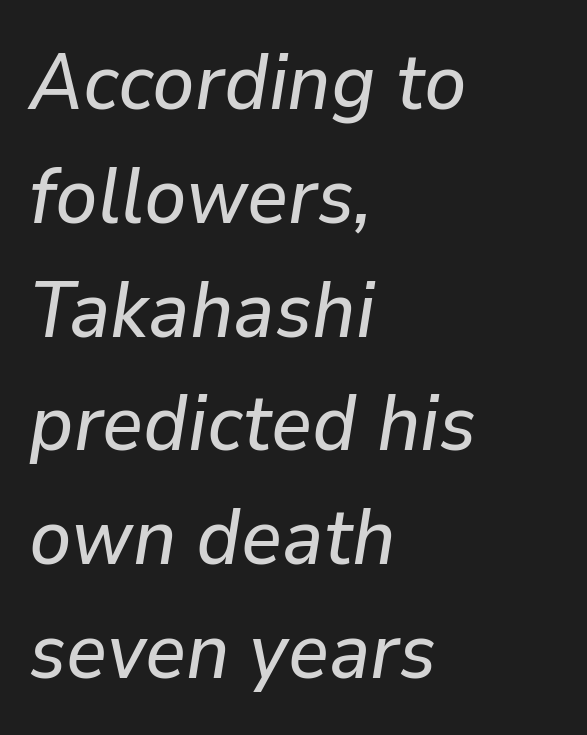
The image shows 79 px text type, italic (leaning right); set left-aligned, normal line spacing (1.44x), normal letter spacing, not underlined; low stroke contrast and a medium x-height.
